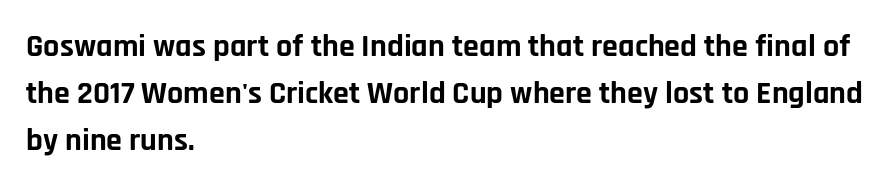
{"serif": "no", "italic": "no", "bold": "yes", "weight": "bold", "width": "normal", "stroke_contrast": "low", "x_height": "large", "monospaced": "no", "underline": "no", "align": "left", "line_spacing": "normal", "line_spacing_ratio": 1.47, "letter_spacing": "normal", "letter_spacing_em": 0.0, "glyph_px": 32}
